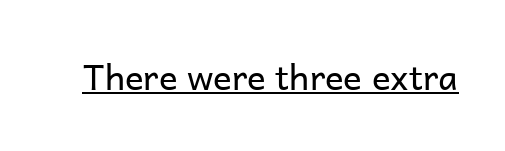
This sample uses an upright cut, with every glyph sitting square on the baseline. Do the characters align in a grid? No, the font is proportional. This is sans-serif lettering, the kind often seen on screens and signage. The type is set solid horizontally, with unmodified tracking. The cut favours lightness, reaching ordinary text weight at its darkest.
